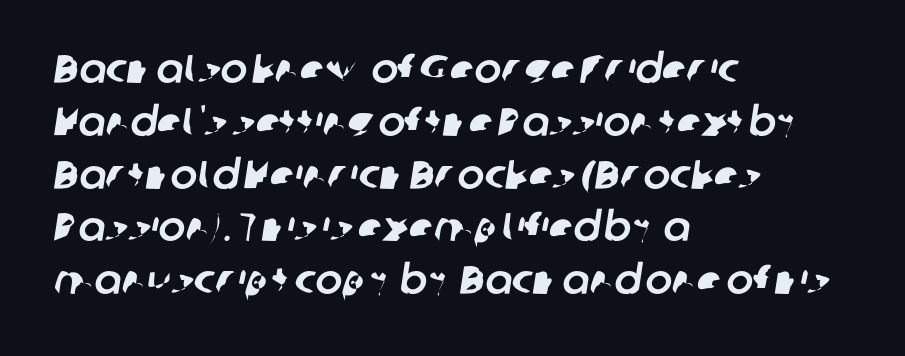
The image shows 40 px sans-serif type; set left-aligned, normal line spacing (1.32x), normal letter spacing, not underlined; low stroke contrast and a medium x-height.
